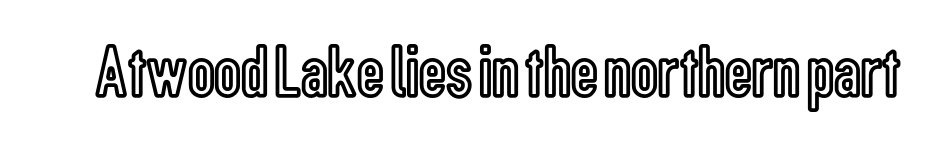
Q: Is the text italic (slanted)? A: No, it is upright.
Q: Is the text underlined? A: No.
Q: Is the spacing between letters normal or unusually wide? A: Normal.
Q: Width (condensed, normal, or wide)? A: Condensed.
Q: x-height? A: Medium.
Q: Monospaced? A: No.
